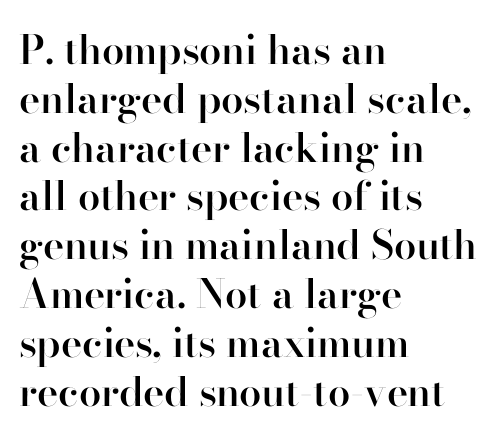
{"serif": "yes", "italic": "no", "bold": "semi", "weight": "semibold", "width": "normal", "stroke_contrast": "high", "x_height": "small", "monospaced": "no", "underline": "no", "align": "left", "line_spacing_ratio": 1.22, "letter_spacing": "normal", "letter_spacing_em": 0.0, "glyph_px": 40}
